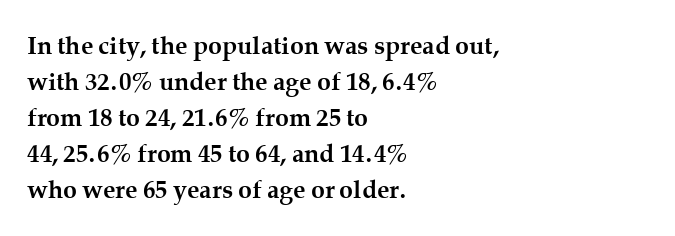
Q: Is the text bold? A: Yes.
Q: Is the text italic (slanted)? A: No, it is upright.
Q: Is the text underlined? A: No.
Q: How is the paragraph aligned? A: Left-aligned.
Q: Is the spacing between letters normal or unusually wide? A: Normal.
Q: Is the spacing between lines tight, normal or loose? A: Normal.
